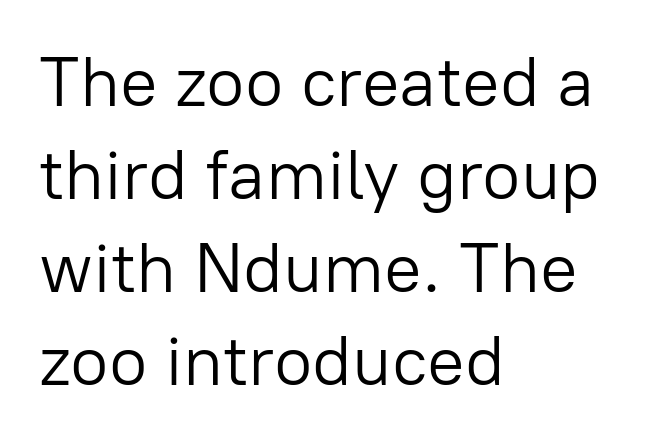
The setting favours the left margin, as ordinary paragraphs usually do. On a weight scale, this lands at 450 or below. Honestly, there is no underline to notice here at all. Each letter keeps its own natural width here, so spacing adapts to shape. The lettering holds an erect, upright posture throughout. Notice how descenders clear the ascenders below comfortably — that's standard leading.
